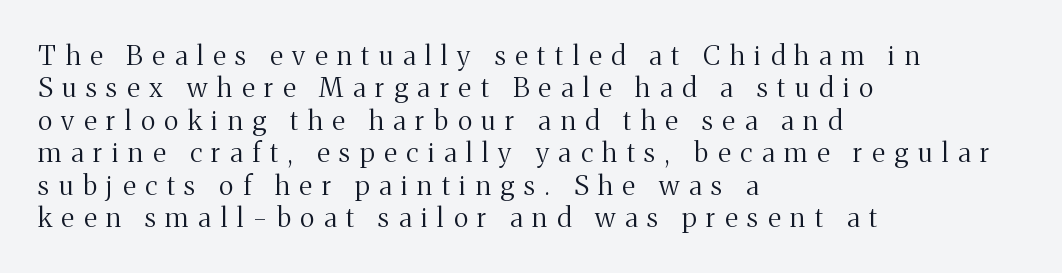
Q: Is the text bold? A: No.
Q: Is the text italic (slanted)? A: No, it is upright.
Q: Is the text underlined? A: No.
Q: How is the paragraph aligned? A: Left-aligned.
Q: Is the spacing between letters normal or unusually wide? A: Unusually wide.
